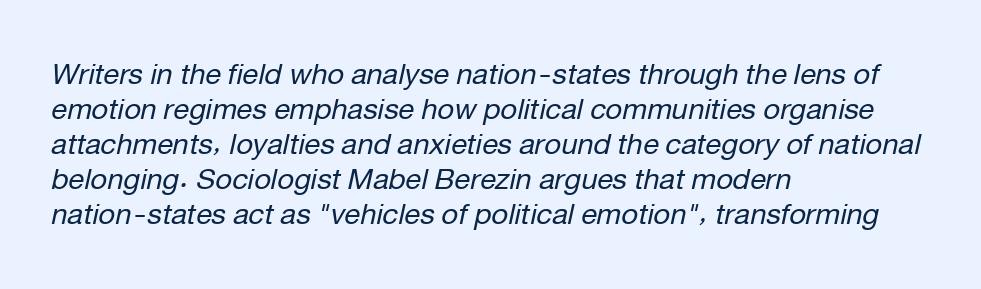
Q: Is the text bold? A: No.
Q: Is the text italic (slanted)? A: Yes, it leans right by about 12 degrees.
Q: Is the text underlined? A: No.
Q: How is the paragraph aligned? A: Left-aligned.
Q: Is the spacing between letters normal or unusually wide? A: Normal.
Q: Width (condensed, normal, or wide)? A: Normal.
Q: Stroke contrast? A: Low.
Q: x-height? A: Medium.
Q: Monospaced? A: No.
